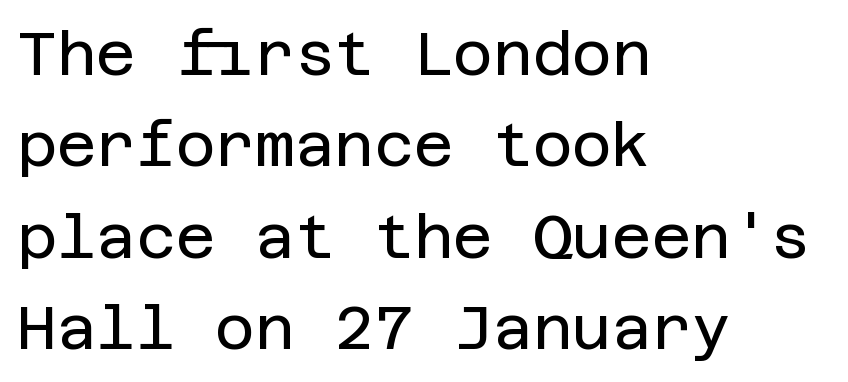
The image shows 61 px regular-weight sans-serif type, upright; set left-aligned, normal line spacing (1.5x), normal letter spacing, not underlined; low stroke contrast and a large x-height.
